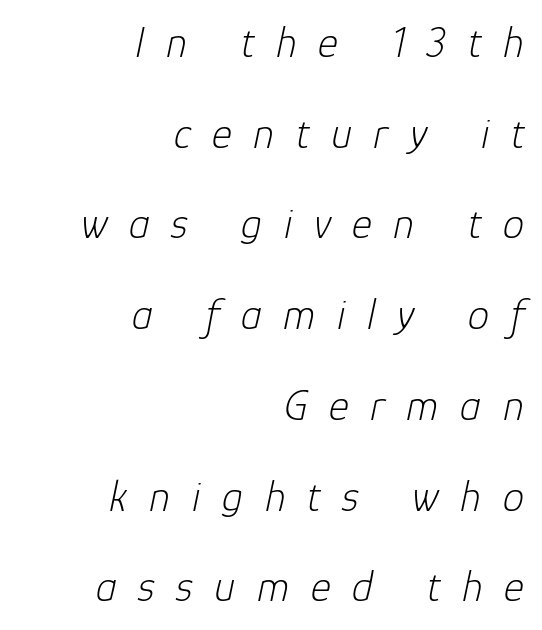
{"italic": "yes", "lean": "right", "slant_degrees": 12, "bold": "no", "weight": "light", "width": "normal", "stroke_contrast": "low", "x_height": "medium", "monospaced": "no", "underline": "no", "align": "right", "line_spacing": "loose", "line_spacing_ratio": 2.11, "letter_spacing": "wide", "letter_spacing_em": 0.5, "glyph_px": 43}
